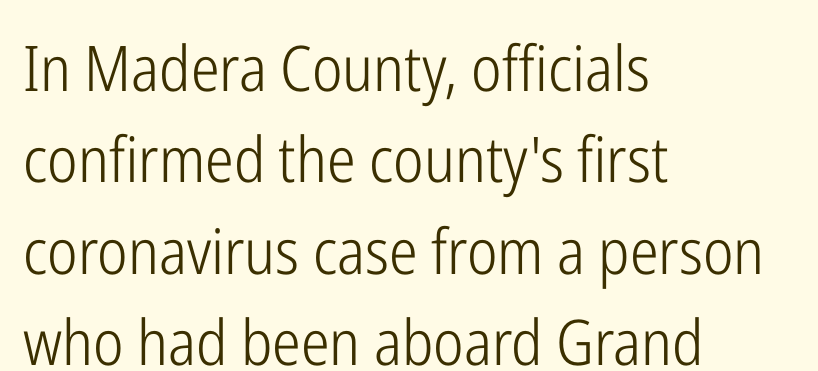
The image shows 63 px light, condensed sans-serif type, upright; set left-aligned, normal line spacing (1.45x), normal letter spacing, not underlined; low stroke contrast and a medium x-height.
